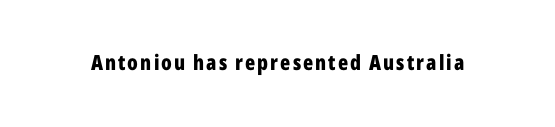
The image shows 21 px bold type, upright; set not underlined.
